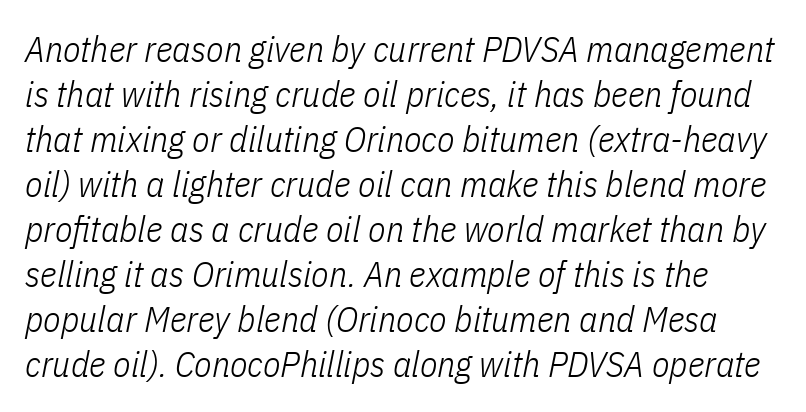
The image shows 36 px light, condensed type, italic (leaning right); set normal line spacing (1.25x), normal letter spacing, not underlined; low stroke contrast and a medium x-height.
